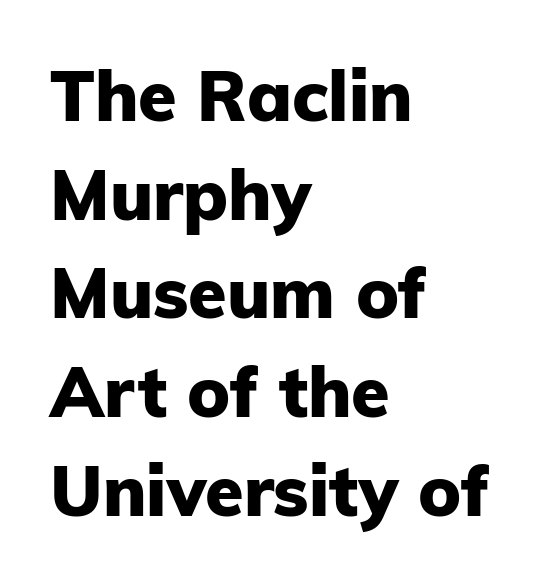
Q: Is the text bold? A: Yes.
Q: Is the text italic (slanted)? A: No, it is upright.
Q: Is the typeface a serif or a sans-serif typeface? A: Sans-serif.
Q: Is the text underlined? A: No.
Q: How is the paragraph aligned? A: Left-aligned.
Q: Is the spacing between letters normal or unusually wide? A: Normal.
Q: Is the spacing between lines tight, normal or loose? A: Normal.
Q: Width (condensed, normal, or wide)? A: Normal.
Q: Stroke contrast? A: Low.
Q: x-height? A: Medium.
Q: Monospaced? A: No.
